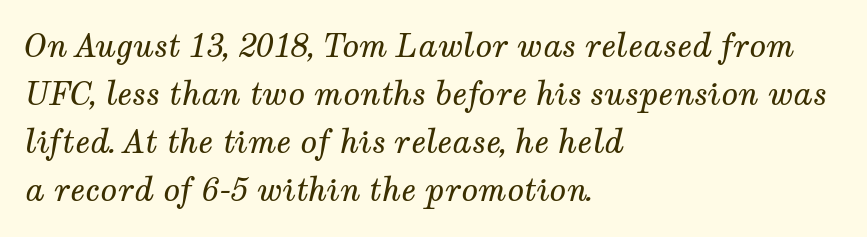
Q: Is the text bold? A: No.
Q: Is the text italic (slanted)? A: Yes, it leans right by about 12 degrees.
Q: Is the typeface a serif or a sans-serif typeface? A: Serif.
Q: Is the text underlined? A: No.
Q: How is the paragraph aligned? A: Left-aligned.
Q: Is the spacing between letters normal or unusually wide? A: Normal.
Q: Is the spacing between lines tight, normal or loose? A: Normal.
Q: Width (condensed, normal, or wide)? A: Normal.
Q: Stroke contrast? A: Medium.
Q: x-height? A: Medium.
Q: Monospaced? A: No.
